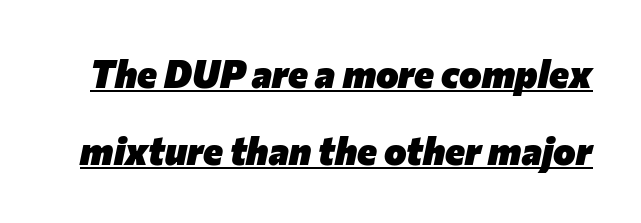
Q: Is the text bold? A: Yes.
Q: Is the text italic (slanted)? A: Yes, it leans right by about 12 degrees.
Q: Is the text underlined? A: Yes.
Q: Is the spacing between letters normal or unusually wide? A: Normal.
Q: Is the spacing between lines tight, normal or loose? A: Loose.
Q: Width (condensed, normal, or wide)? A: Normal.
Q: Stroke contrast? A: Low.
Q: x-height? A: Medium.
Q: Monospaced? A: No.
